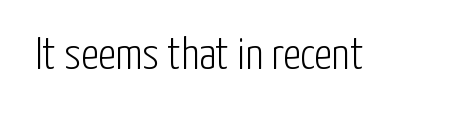
Q: Is the text bold? A: No.
Q: Is the text italic (slanted)? A: No, it is upright.
Q: Is the typeface a serif or a sans-serif typeface? A: Sans-serif.
Q: Is the text underlined? A: No.
Q: Is the spacing between letters normal or unusually wide? A: Normal.
Q: Width (condensed, normal, or wide)? A: Condensed.
Q: Stroke contrast? A: Low.
Q: x-height? A: Medium.
Q: Monospaced? A: No.
